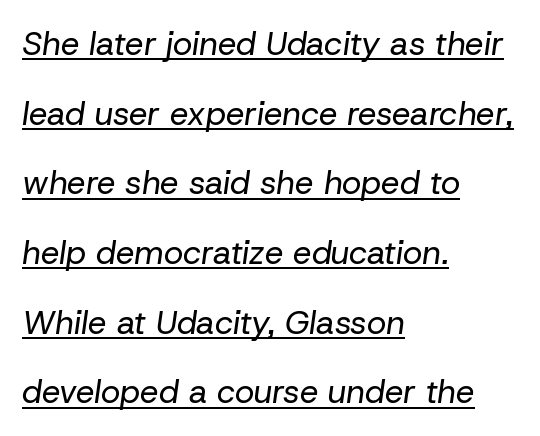
The image shows 33 px regular-weight type, italic (leaning right); set left-aligned, loose line spacing (2.11x), normal letter spacing, underlined; low stroke contrast and a medium x-height.
